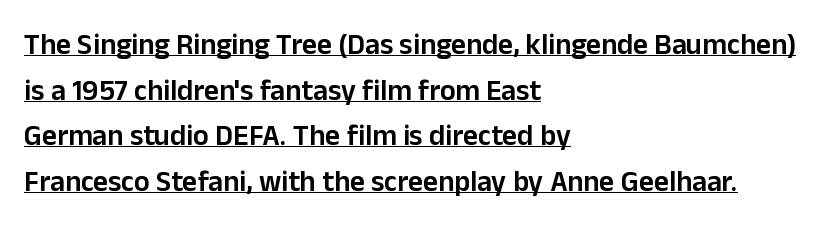
Q: Is the text bold? A: Semi-bold.
Q: Is the text italic (slanted)? A: No, it is upright.
Q: Is the typeface a serif or a sans-serif typeface? A: Sans-serif.
Q: Is the text underlined? A: Yes.
Q: How is the paragraph aligned? A: Left-aligned.
Q: Is the spacing between letters normal or unusually wide? A: Normal.
Q: Is the spacing between lines tight, normal or loose? A: Normal.
Q: Width (condensed, normal, or wide)? A: Normal.
Q: Stroke contrast? A: Low.
Q: x-height? A: Medium.
Q: Monospaced? A: No.
